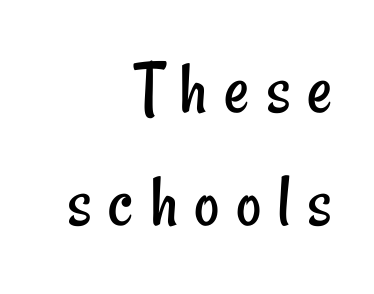
Q: Is the text bold? A: No.
Q: Is the typeface a serif or a sans-serif typeface? A: Sans-serif.
Q: Is the text underlined? A: No.
Q: How is the paragraph aligned? A: Right-aligned.
Q: Is the spacing between letters normal or unusually wide? A: Unusually wide.
Q: Is the spacing between lines tight, normal or loose? A: Normal.
Q: Width (condensed, normal, or wide)? A: Condensed.
Q: Stroke contrast? A: Low.
Q: x-height? A: Small.
Q: Monospaced? A: No.
